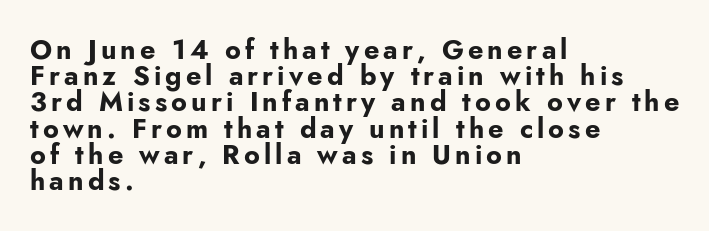
The image shows 27 px bold type, upright; set left-aligned, tight line spacing (0.97x), not underlined.
